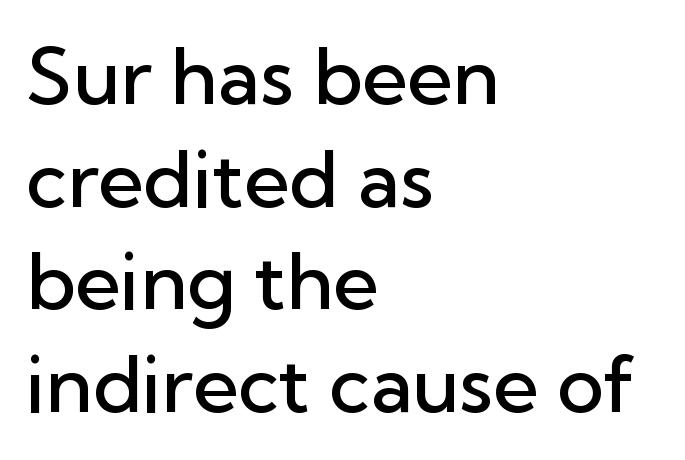
Q: Is the text bold? A: Semi-bold.
Q: Is the text italic (slanted)? A: No, it is upright.
Q: Is the typeface a serif or a sans-serif typeface? A: Sans-serif.
Q: Is the text underlined? A: No.
Q: How is the paragraph aligned? A: Left-aligned.
Q: Is the spacing between letters normal or unusually wide? A: Normal.
Q: Is the spacing between lines tight, normal or loose? A: Normal.
Q: Width (condensed, normal, or wide)? A: Normal.
Q: Stroke contrast? A: Low.
Q: x-height? A: Medium.
Q: Monospaced? A: No.
